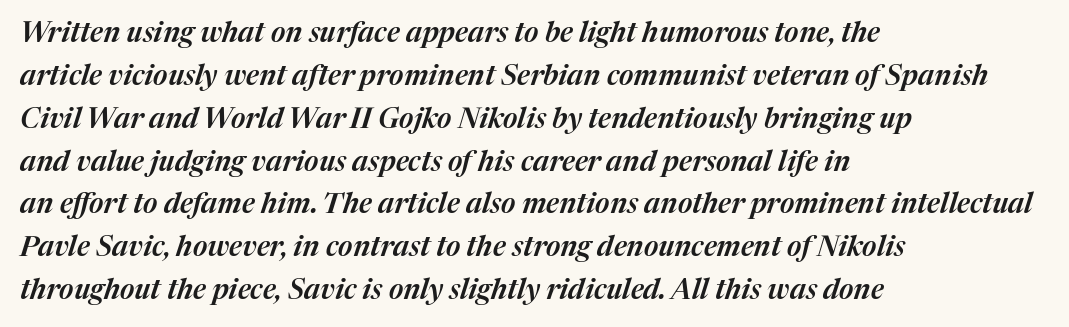
The image shows 28 px text type, italic (leaning right); set left-aligned, normal line spacing (1.53x), normal letter spacing, not underlined; medium stroke contrast and a medium x-height.
